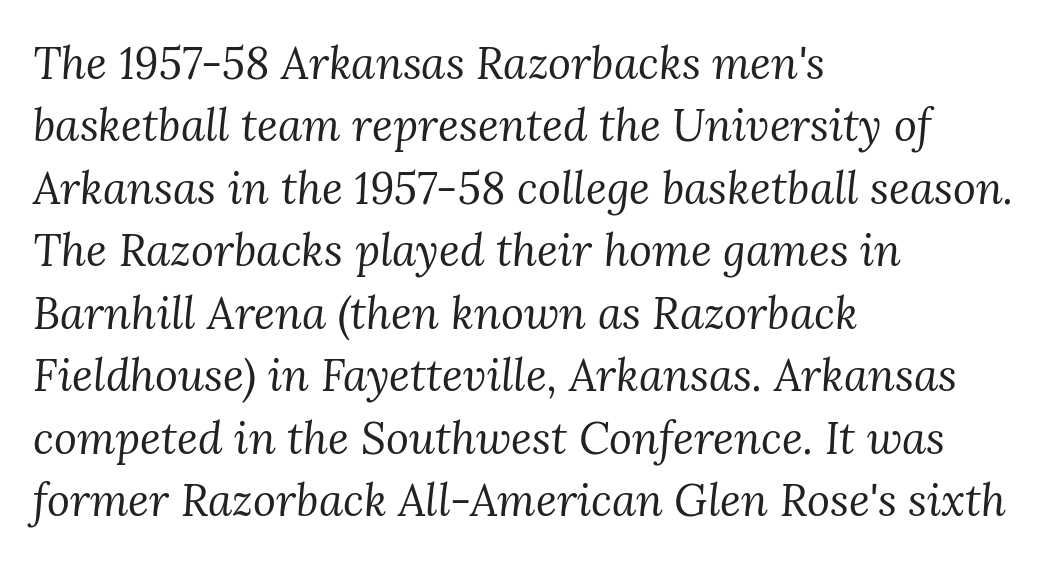
The strokes carry an ordinary text weight at most. The space directly below the letters is spotless. A typesetter would call this proportional, since set widths differ per character. Leading: standard. Between one letter and the next there's only the usual sliver of space.
